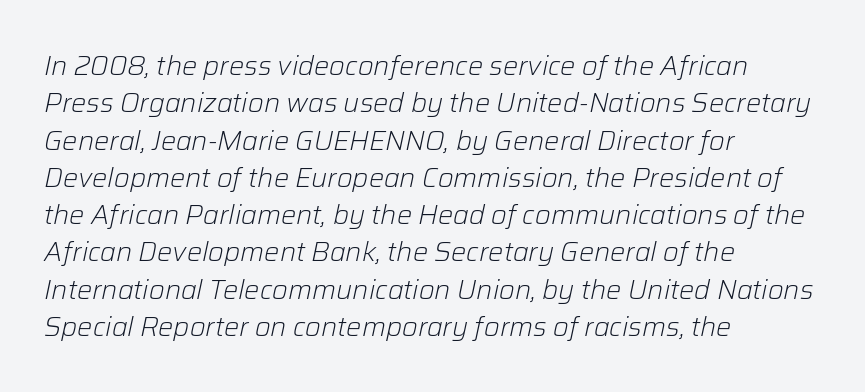
{"italic": "yes", "lean": "right", "slant_degrees": 12, "bold": "no", "underline": "no", "align": "left", "line_spacing": "normal", "line_spacing_ratio": 1.38, "letter_spacing": "normal", "letter_spacing_em": 0.0, "glyph_px": 27}
